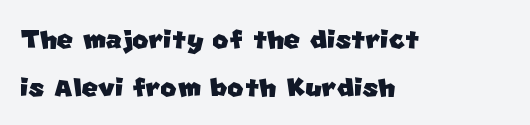
The image shows 35 px sans-serif type; set left-aligned, normal line spacing (1.36x), normal letter spacing, not underlined; low stroke contrast and a large x-height.
